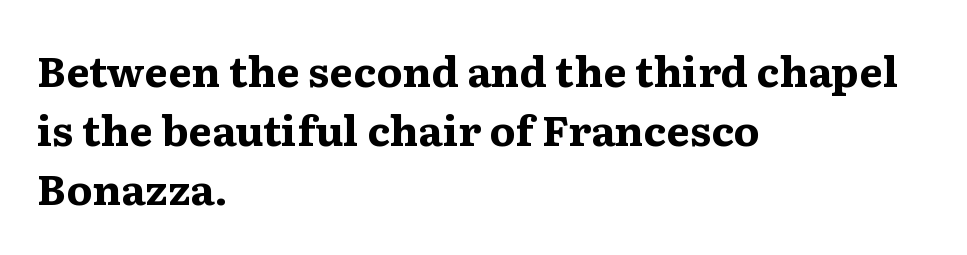
Type style note: has serifs. Does the weight exceed regular? Yes, all the way to bold. Underlining? Definitely not there. Proportional: the letters do not fall into vertical columns.
